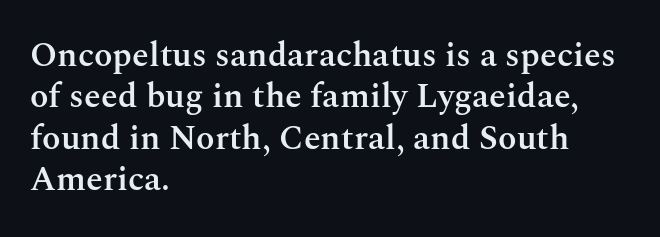
Moderately thickened strokes mark this as semibold type. The letters stand straight up with perfectly vertical stems. If you drew a ruler down the left edge, every line would touch it. Inter-character spacing is left at the font's built-in metrics.
